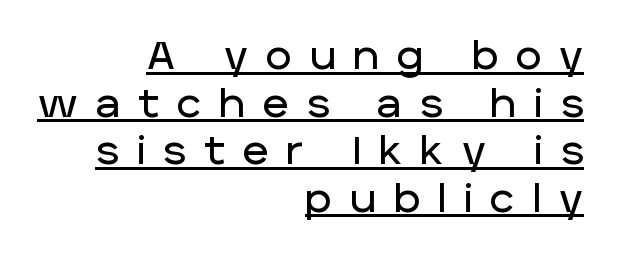
{"serif": "no", "italic": "no", "width": "normal", "stroke_contrast": "low", "x_height": "large", "monospaced": "no", "underline": "yes", "align": "right", "line_spacing_ratio": 1.22, "letter_spacing": "wide", "letter_spacing_em": 0.47, "glyph_px": 39}
